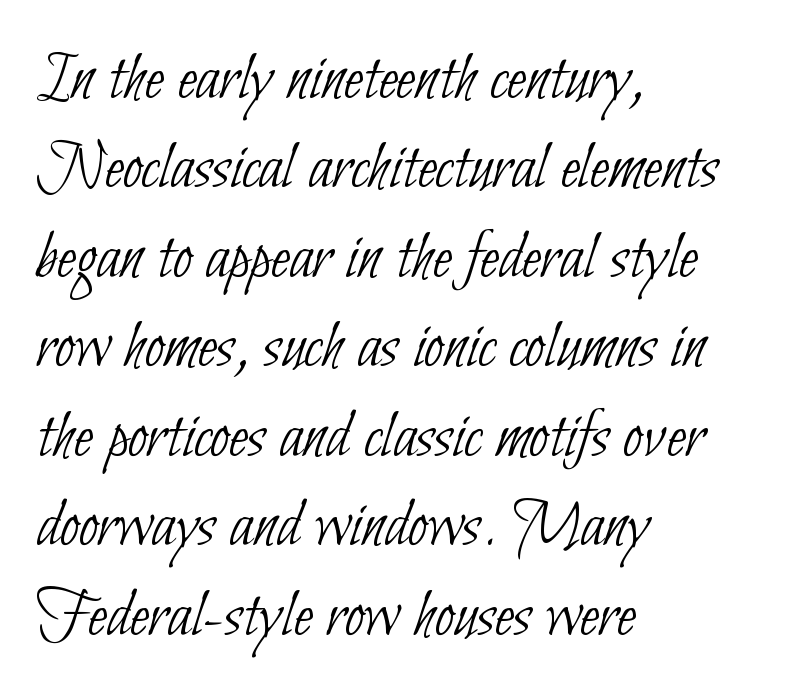
A student would call this left alignment; a typographer would say flush left, rag right. The area under the type is left untouched. Inter-character spacing is left at the font's built-in metrics. What kind of face is this? One without serifs — a sans.
